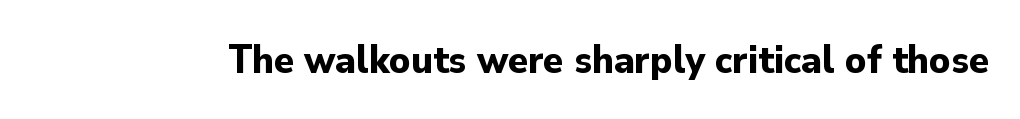
{"serif": "no", "italic": "no", "bold": "yes", "weight": "bold", "width": "normal", "stroke_contrast": "low", "x_height": "small", "monospaced": "no", "underline": "no", "letter_spacing": "normal", "letter_spacing_em": 0.0, "glyph_px": 41}
